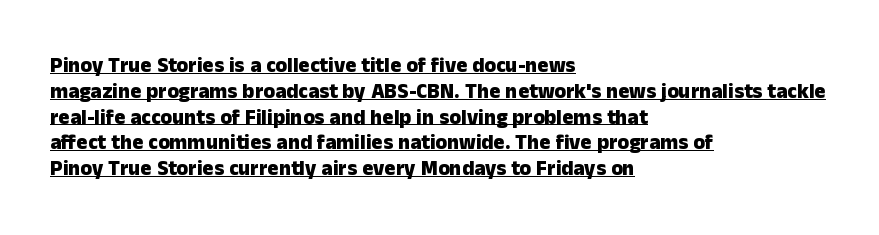
Q: Is the text bold? A: Yes.
Q: Is the text italic (slanted)? A: No, it is upright.
Q: Is the text underlined? A: Yes.
Q: How is the paragraph aligned? A: Left-aligned.
Q: Is the spacing between letters normal or unusually wide? A: Normal.
